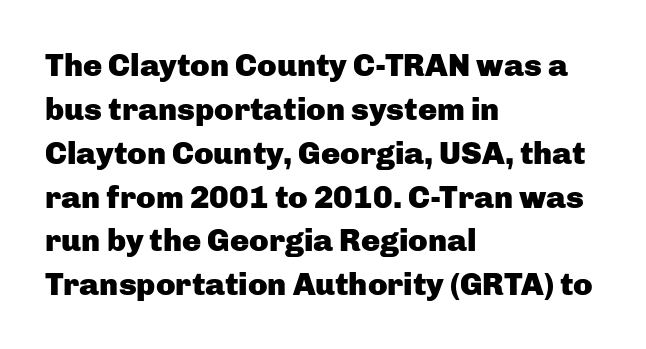
Q: Is the text bold? A: Yes.
Q: Is the text italic (slanted)? A: No, it is upright.
Q: Is the typeface a serif or a sans-serif typeface? A: Sans-serif.
Q: Is the text underlined? A: No.
Q: How is the paragraph aligned? A: Left-aligned.
Q: Is the spacing between letters normal or unusually wide? A: Normal.
Q: Is the spacing between lines tight, normal or loose? A: Normal.
Q: Width (condensed, normal, or wide)? A: Normal.
Q: Stroke contrast? A: Low.
Q: x-height? A: Medium.
Q: Monospaced? A: No.
